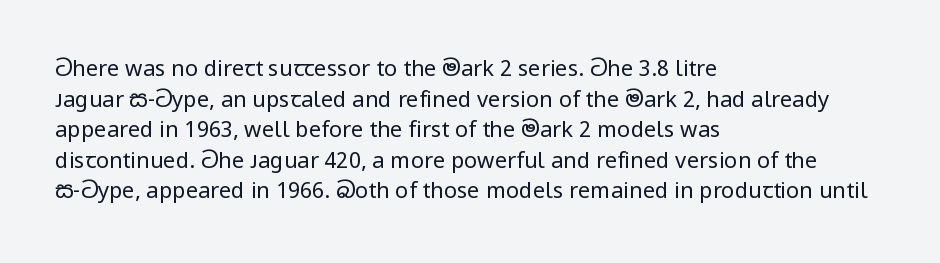
Q: Is the text bold? A: No.
Q: Is the text italic (slanted)? A: No, it is upright.
Q: Is the text underlined? A: No.
Q: How is the paragraph aligned? A: Left-aligned.
Q: Is the spacing between letters normal or unusually wide? A: Normal.
Q: Is the spacing between lines tight, normal or loose? A: Normal.
